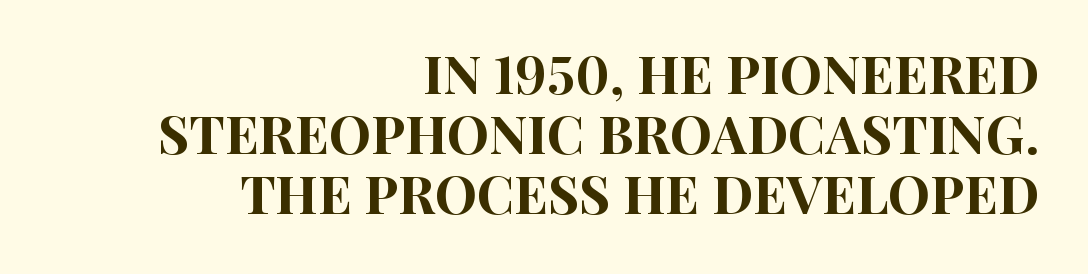
The image shows 53 px condensed sans-serif type, upright; set right-aligned, tight line spacing (1.13x), normal letter spacing, not underlined; high stroke contrast and a large x-height.
